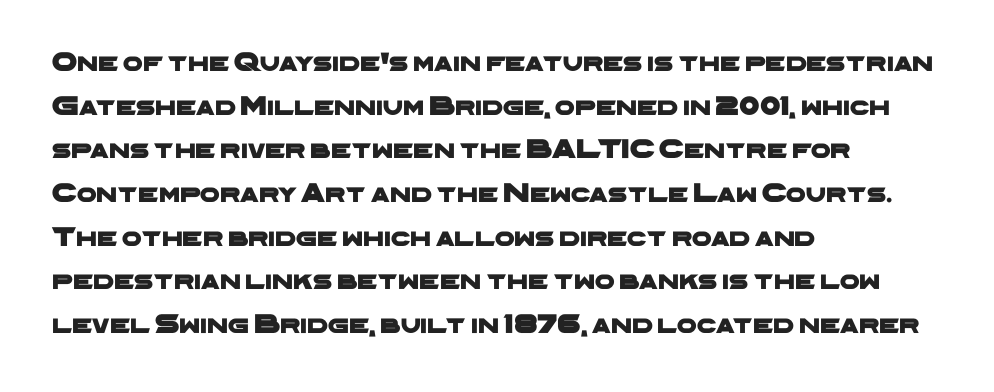
The image shows 28 px wide sans-serif type; set left-aligned, normal line spacing (1.56x), normal letter spacing, not underlined; low stroke contrast and a medium x-height.
